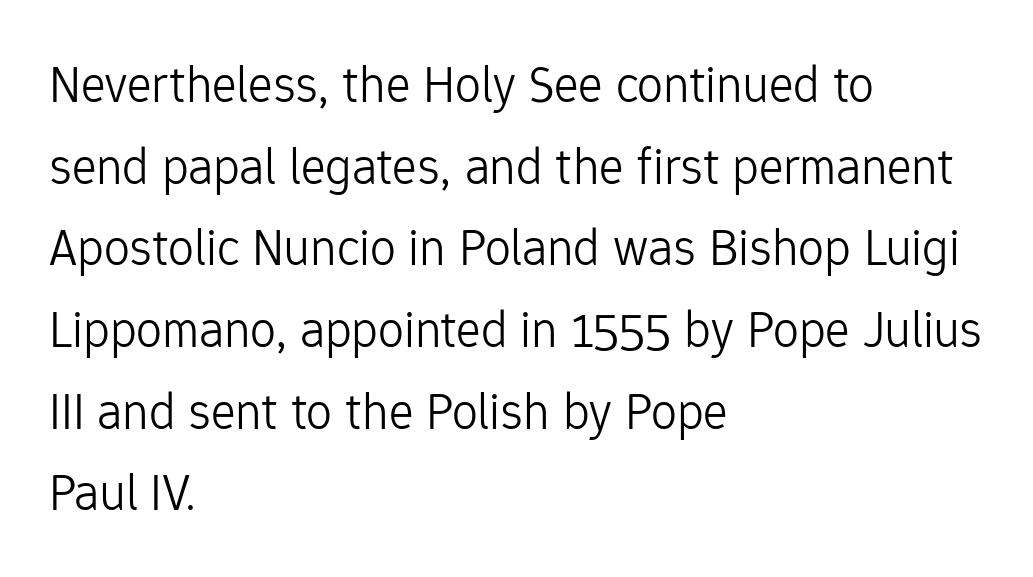
The image shows 52 px light sans-serif type, upright; set left-aligned, normal line spacing (1.57x), normal letter spacing, not underlined; low stroke contrast and a medium x-height.
